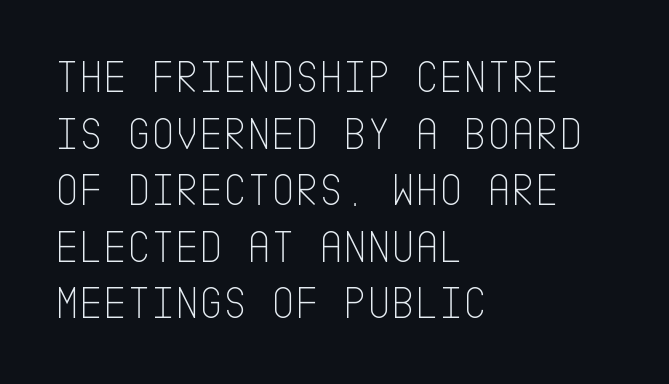
Clear beneath every line of the passage. These lines are composed in type without serifs. The weight tops out at a normal text grade. You can tell it's not italic because the verticals are truly vertical.
